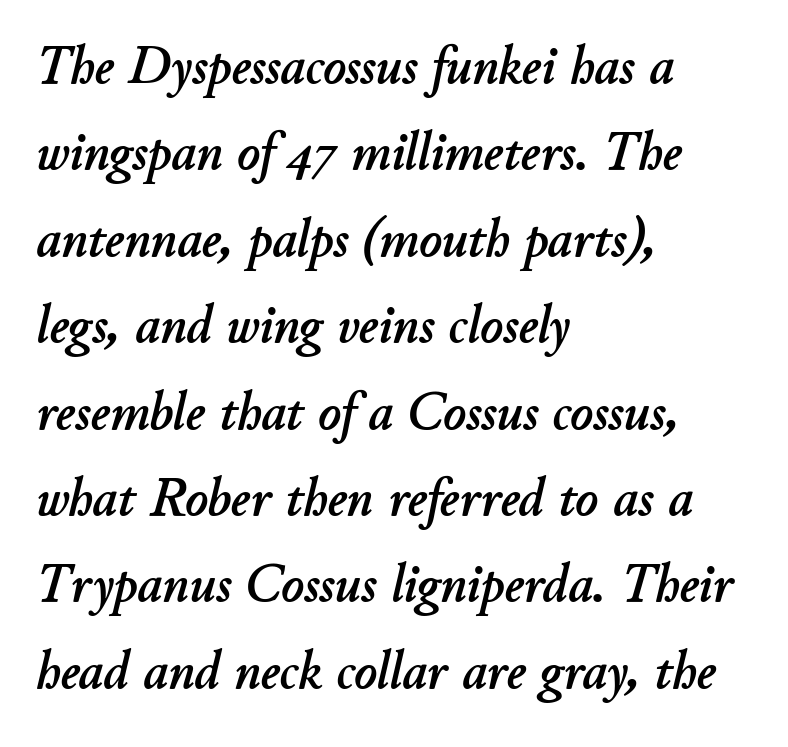
Q: Is the text italic (slanted)? A: Yes, it leans right by about 11 degrees.
Q: Is the text underlined? A: No.
Q: How is the paragraph aligned? A: Left-aligned.
Q: Is the spacing between letters normal or unusually wide? A: Normal.
Q: Is the spacing between lines tight, normal or loose? A: Normal.
Q: Width (condensed, normal, or wide)? A: Normal.
Q: Stroke contrast? A: Low.
Q: x-height? A: Small.
Q: Monospaced? A: No.
